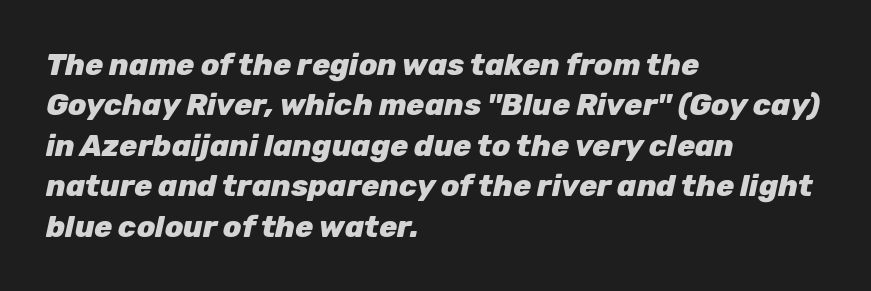
{"italic": "yes", "lean": "right", "slant_degrees": 12, "bold": "yes", "weight": "heavy", "width": "normal", "stroke_contrast": "low", "x_height": "medium", "monospaced": "no", "underline": "no", "align": "left", "line_spacing": "normal", "line_spacing_ratio": 1.35, "letter_spacing": "normal", "letter_spacing_em": 0.0, "glyph_px": 30}
